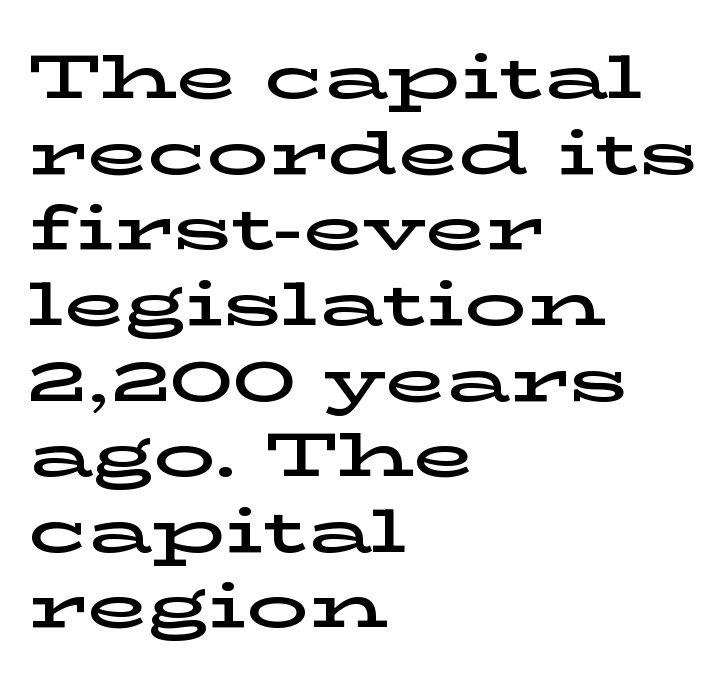
{"serif": "yes", "italic": "no", "width": "wide", "stroke_contrast": "low", "x_height": "medium", "monospaced": "no", "underline": "no", "align": "left", "line_spacing_ratio": 1.22, "letter_spacing": "normal", "letter_spacing_em": 0.0, "glyph_px": 62}
